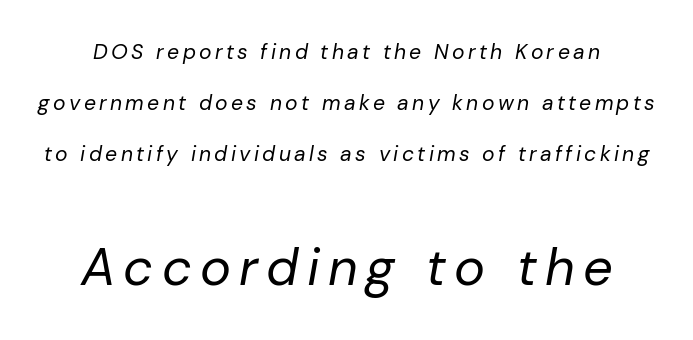
{"italic": "yes", "lean": "right", "slant_degrees": 10, "bold": "no", "weight": "regular", "width": "normal", "stroke_contrast": "low", "x_height": "medium", "monospaced": "no", "underline": "no", "line_spacing": "loose", "line_spacing_ratio": 2.43, "larger_block": "second", "size_ratio": 2.48, "glyph_px": 52}
